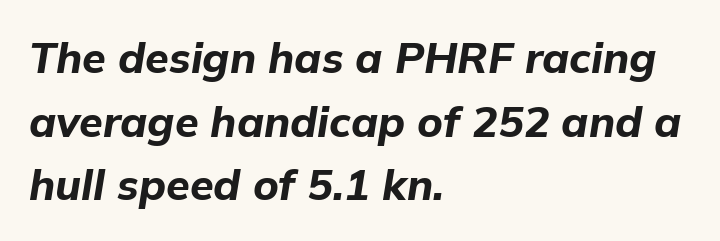
One glance says typical: line gaps are just what's usual. This is heavy type, rendered in bold. Think of a printed novel: that variable character pitch is what you see here. Spacing between characters is what you'd get straight out of the box.
